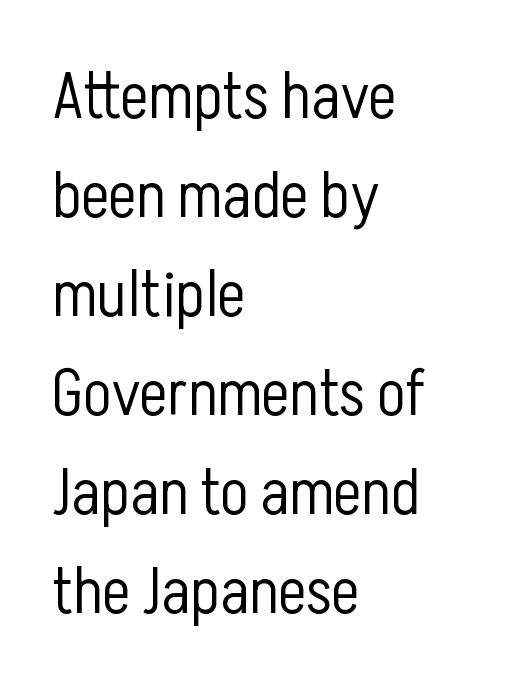
Posture: upright roman. Nobody touched the tracking dial on this one. Proportional: the letters do not fall into vertical columns. The rendering uses a moderate line-height, typical for paragraphs.
